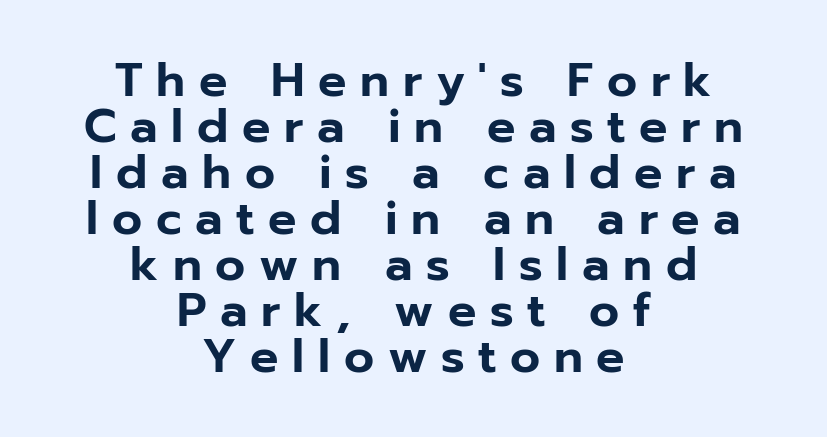
Q: Is the text italic (slanted)? A: No, it is upright.
Q: Is the typeface a serif or a sans-serif typeface? A: Sans-serif.
Q: Is the text underlined? A: No.
Q: How is the paragraph aligned? A: Centered.
Q: Is the spacing between letters normal or unusually wide? A: Unusually wide.
Q: Is the spacing between lines tight, normal or loose? A: Tight.
Q: Width (condensed, normal, or wide)? A: Normal.
Q: Stroke contrast? A: Low.
Q: x-height? A: Medium.
Q: Monospaced? A: No.
